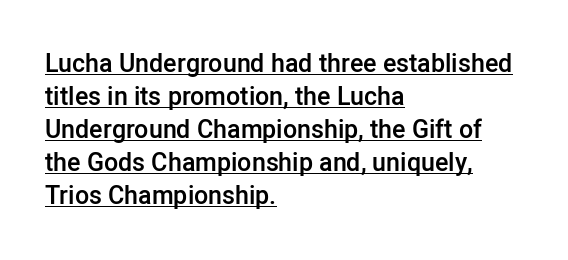
{"italic": "no", "bold": "semi", "underline": "yes", "align": "left", "line_spacing": "normal", "line_spacing_ratio": 1.32, "letter_spacing": "normal", "letter_spacing_em": 0.0, "glyph_px": 25}
